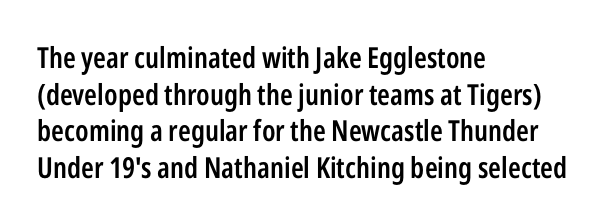
{"serif": "no", "italic": "no", "bold": "semi", "weight": "semibold", "width": "condensed", "stroke_contrast": "low", "x_height": "medium", "monospaced": "no", "underline": "no", "align": "left", "line_spacing": "normal", "line_spacing_ratio": 1.26, "letter_spacing": "normal", "letter_spacing_em": 0.0, "glyph_px": 29}
